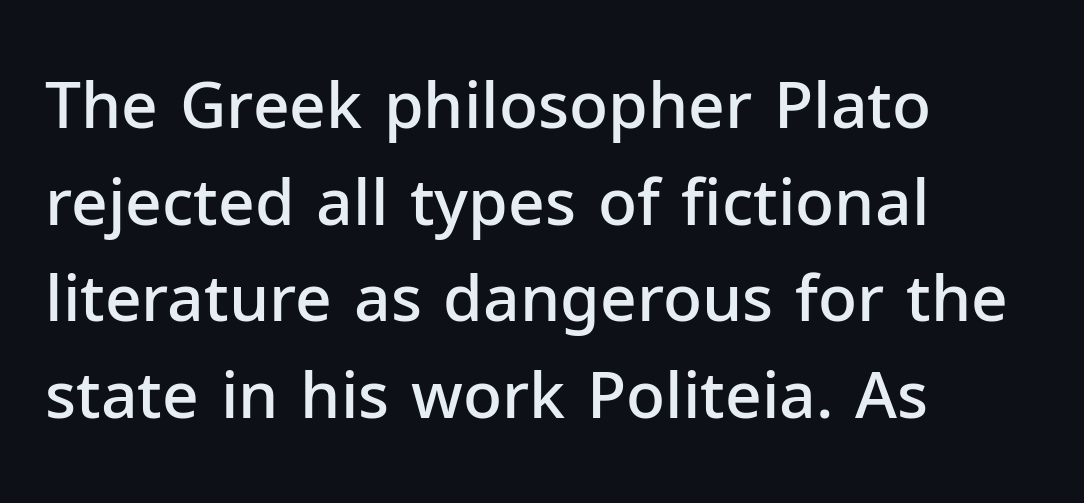
Q: Is the text bold? A: Semi-bold.
Q: Is the text italic (slanted)? A: No, it is upright.
Q: Is the typeface a serif or a sans-serif typeface? A: Sans-serif.
Q: Is the text underlined? A: No.
Q: How is the paragraph aligned? A: Left-aligned.
Q: Is the spacing between letters normal or unusually wide? A: Normal.
Q: Is the spacing between lines tight, normal or loose? A: Normal.
Q: Width (condensed, normal, or wide)? A: Normal.
Q: Stroke contrast? A: Low.
Q: x-height? A: Medium.
Q: Monospaced? A: No.
